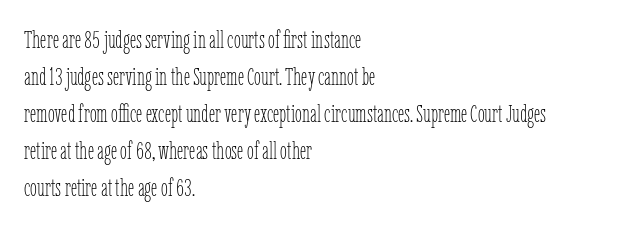
{"italic": "no", "bold": "no", "underline": "no", "align": "left", "line_spacing": "normal", "line_spacing_ratio": 1.48, "letter_spacing": "normal", "letter_spacing_em": 0.0, "glyph_px": 25}
